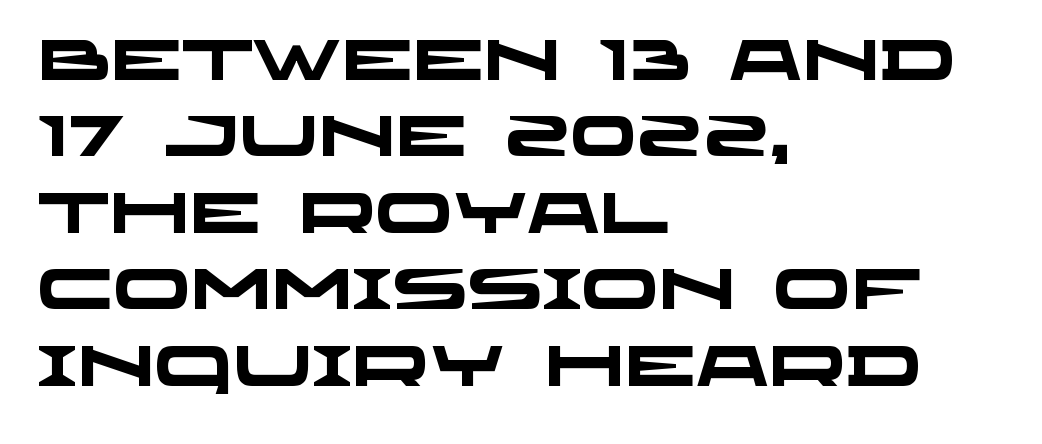
{"serif": "no", "bold": "yes", "weight": "heavy", "width": "wide", "stroke_contrast": "low", "x_height": "large", "monospaced": "no", "underline": "no", "align": "left", "line_spacing": "normal", "line_spacing_ratio": 1.34, "letter_spacing": "normal", "letter_spacing_em": 0.0, "glyph_px": 57}
